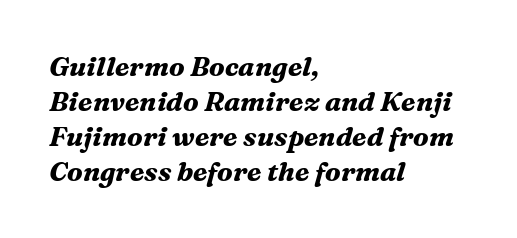
A clean baseline with only descenders dipping below it. The designer left line spacing at the default. Line starts are locked; line ends wander. You could call the tracking neutral — neither tight nor loose. A dark, heavy texture on the line: the type is bold.
